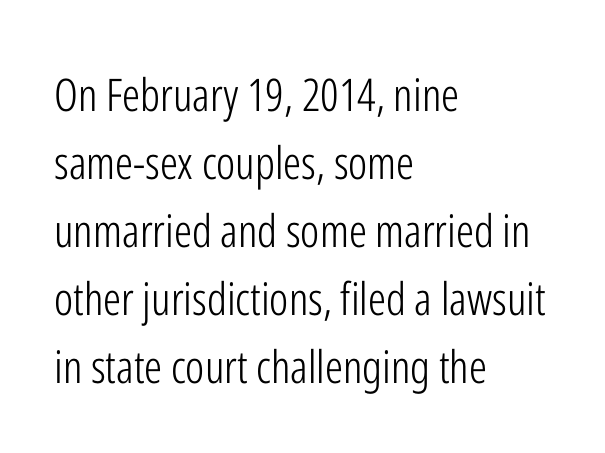
The image shows 45 px light, condensed sans-serif type, upright; set left-aligned, normal line spacing (1.51x), normal letter spacing, not underlined; low stroke contrast and a medium x-height.
